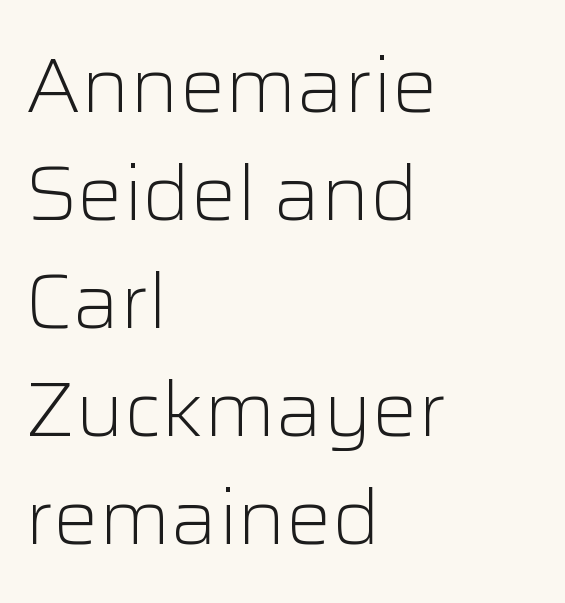
{"serif": "no", "italic": "no", "bold": "no", "weight": "light", "width": "normal", "stroke_contrast": "low", "x_height": "medium", "monospaced": "no", "underline": "no", "align": "left", "line_spacing": "normal", "line_spacing_ratio": 1.42, "letter_spacing": "normal", "letter_spacing_em": 0.0, "glyph_px": 76}
